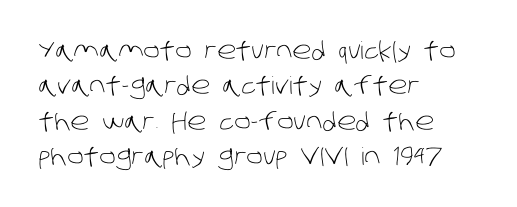
Q: Is the text bold? A: No.
Q: Is the text underlined? A: No.
Q: How is the paragraph aligned? A: Left-aligned.
Q: Is the spacing between letters normal or unusually wide? A: Normal.
Q: Is the spacing between lines tight, normal or loose? A: Normal.
